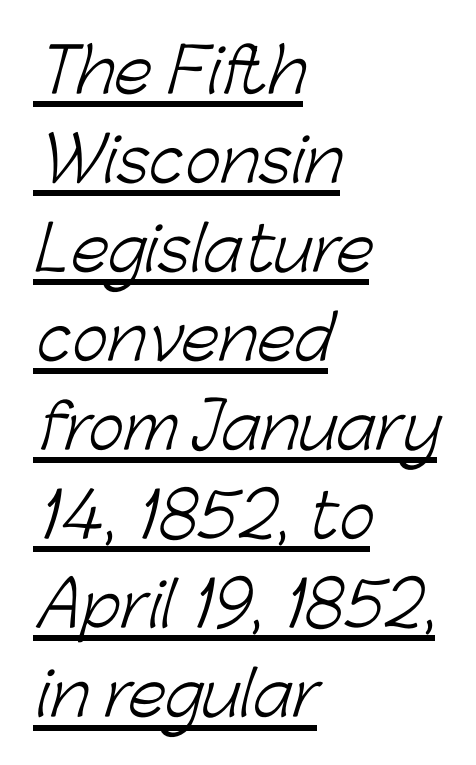
The glyphs are accompanied by a horizontal stroke just below them. Nothing unusual about the tracking: characters are spaced as the font intends. Here the designer chose a conventional face with non-uniform glyph widths. Notice how the passage keeps a crisp vertical edge on the left only.
